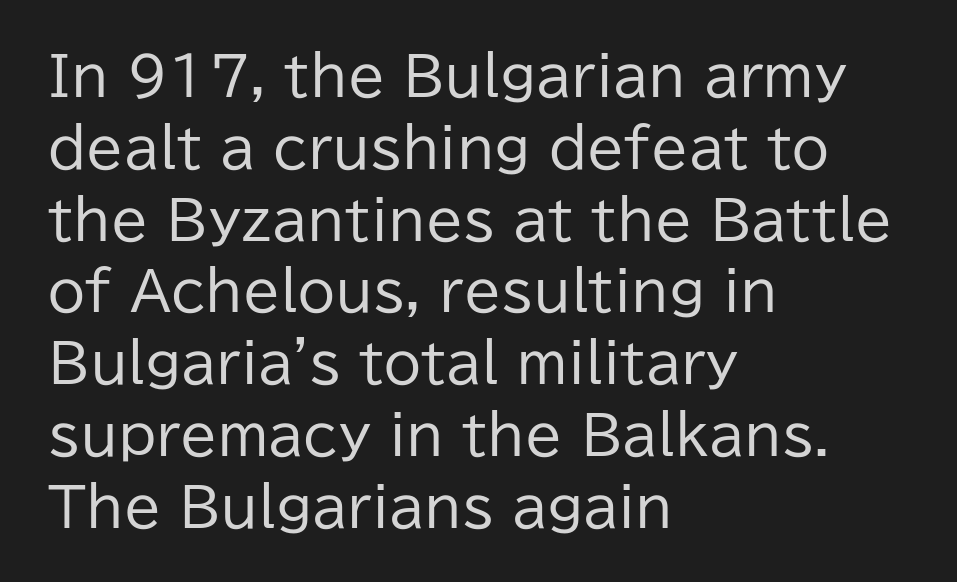
Q: Is the text bold? A: No.
Q: Is the text italic (slanted)? A: No, it is upright.
Q: Is the typeface a serif or a sans-serif typeface? A: Sans-serif.
Q: Is the text underlined? A: No.
Q: How is the paragraph aligned? A: Left-aligned.
Q: Is the spacing between letters normal or unusually wide? A: Normal.
Q: Is the spacing between lines tight, normal or loose? A: Normal.
Q: Width (condensed, normal, or wide)? A: Normal.
Q: Stroke contrast? A: Low.
Q: x-height? A: Medium.
Q: Monospaced? A: No.
